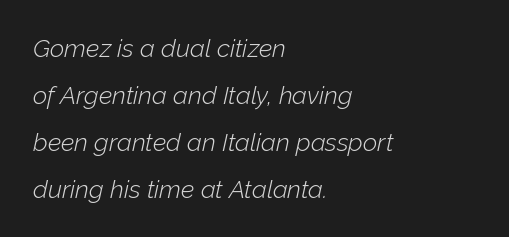
Compared with a centered layout, this one pins lines to the left instead. Clear beneath every line of the passage. Observe the ordinary spacing: letters are neighbours, not strangers. Unbolded letterforms with no extra heft. Tall strokes in this sample are angled rather than plumb.
